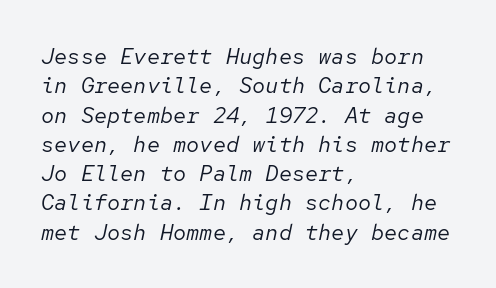
Q: Is the text bold? A: No.
Q: Is the text italic (slanted)? A: Yes, it leans right by about 12 degrees.
Q: Is the text underlined? A: No.
Q: How is the paragraph aligned? A: Left-aligned.
Q: Is the spacing between letters normal or unusually wide? A: Normal.
Q: Is the spacing between lines tight, normal or loose? A: Normal.
